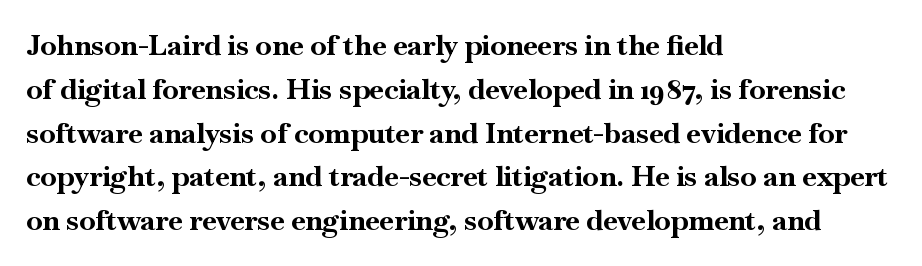
The image shows 29 px bold serif type, upright; set left-aligned, normal line spacing (1.51x), normal letter spacing, not underlined; high stroke contrast and a small x-height.
